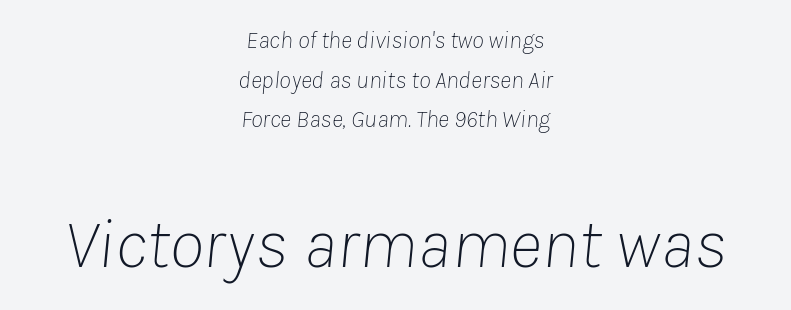
Spacing between characters is what you'd get straight out of the box. Is this a heavy cut? Hardly; it is regular or lighter. Which margin do the lines hug? Neither — every line sits in the middle. Spacing verdict: proportional, widths tailored to each character. Rule under the text: the space is simply empty.
